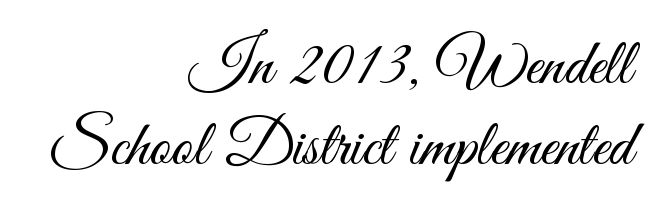
The image shows 66 px light, condensed sans-serif type; set right-aligned, line spacing 1.22x, normal letter spacing, not underlined; medium stroke contrast and a small x-height.
